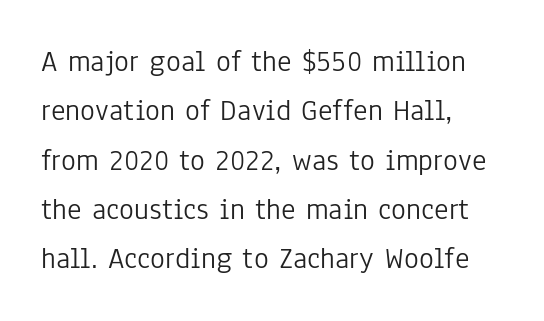
The image shows 31 px light, condensed sans-serif type, upright; set left-aligned, normal line spacing (1.59x), normal letter spacing, not underlined; low stroke contrast and a medium x-height.
